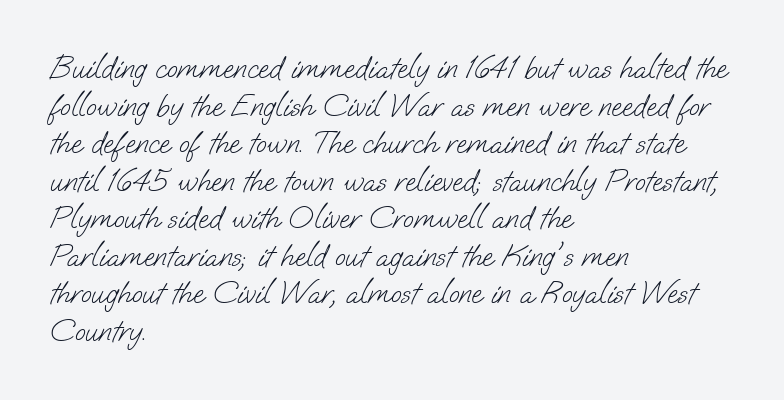
Q: Is the text bold? A: No.
Q: Is the typeface a serif or a sans-serif typeface? A: Sans-serif.
Q: Is the text underlined? A: No.
Q: How is the paragraph aligned? A: Left-aligned.
Q: Is the spacing between letters normal or unusually wide? A: Normal.
Q: Width (condensed, normal, or wide)? A: Normal.
Q: Stroke contrast? A: Low.
Q: x-height? A: Small.
Q: Monospaced? A: No.
